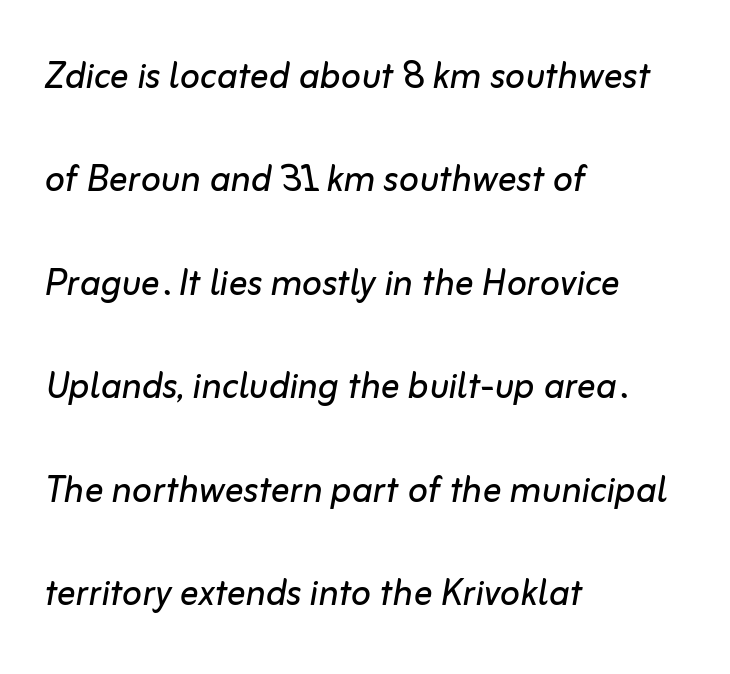
Leading: increased. Each line starts at the same left margin while the right side varies. Ink coverage per letter is moderate at most. The horizontal fit of the characters is conventional and even.
